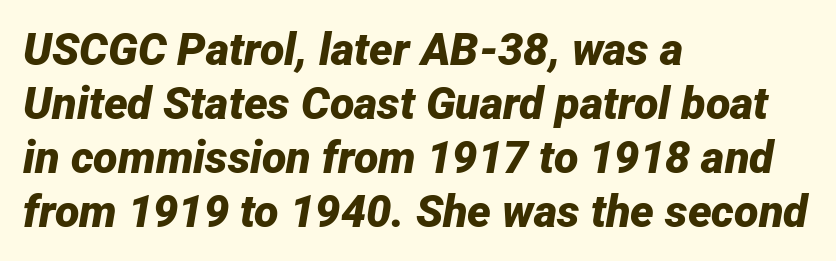
Q: Is the text bold? A: Yes.
Q: Is the text italic (slanted)? A: Yes, it leans right by about 12 degrees.
Q: Is the text underlined? A: No.
Q: How is the paragraph aligned? A: Left-aligned.
Q: Is the spacing between letters normal or unusually wide? A: Normal.
Q: Width (condensed, normal, or wide)? A: Normal.
Q: Stroke contrast? A: Low.
Q: x-height? A: Medium.
Q: Monospaced? A: No.
